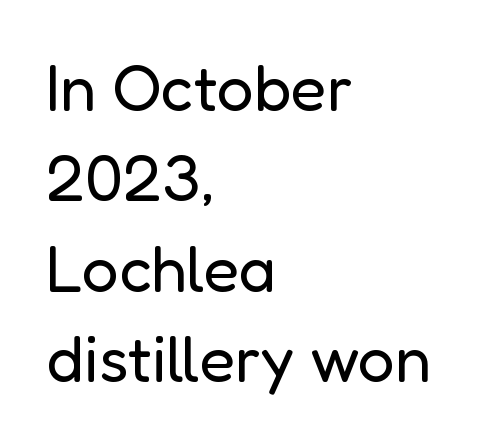
Q: Is the text bold? A: No.
Q: Is the text italic (slanted)? A: No, it is upright.
Q: Is the typeface a serif or a sans-serif typeface? A: Sans-serif.
Q: Is the text underlined? A: No.
Q: How is the paragraph aligned? A: Left-aligned.
Q: Is the spacing between letters normal or unusually wide? A: Normal.
Q: Is the spacing between lines tight, normal or loose? A: Normal.
Q: Width (condensed, normal, or wide)? A: Normal.
Q: Stroke contrast? A: Low.
Q: x-height? A: Medium.
Q: Monospaced? A: No.
